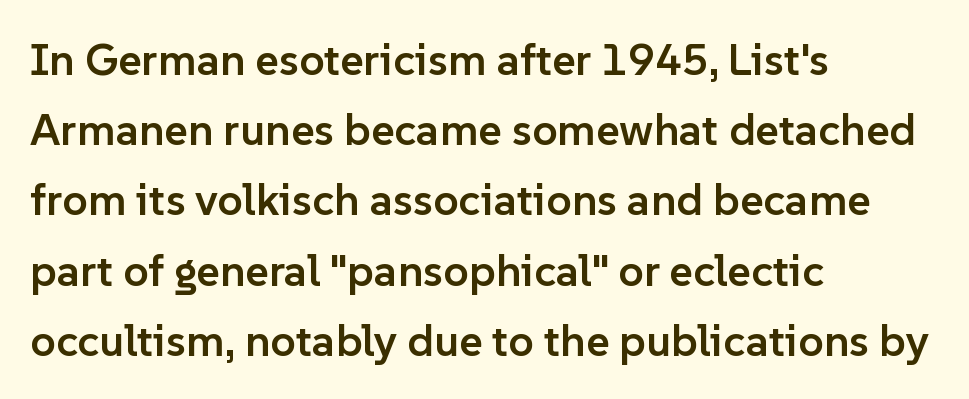
The image shows 45 px semibold sans-serif type, upright; set left-aligned, normal line spacing (1.56x), normal letter spacing, not underlined; low stroke contrast and a medium x-height.
